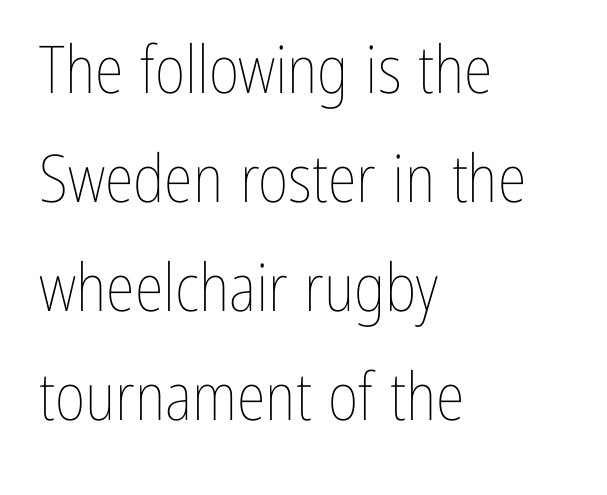
Posture: straight, roman, zero tilt. Looks like regular typesetting: each glyph gets only the width it needs. Stems and bowls with no extra thickness — not bold. Each word holds together tightly as a unit, with standard inter-letter gaps.
